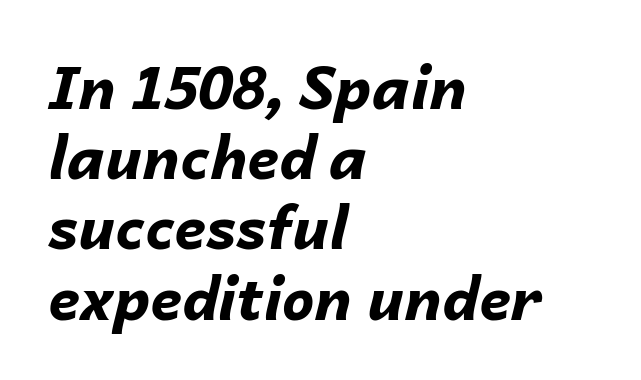
The image shows 58 px bold type, italic (leaning right); set left-aligned, line spacing 1.21x, normal letter spacing, not underlined; low stroke contrast and a medium x-height.
